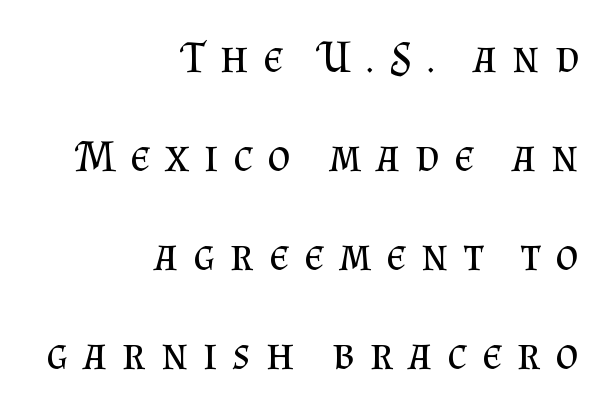
The image shows 45 px regular-weight serif type, upright; set right-aligned, loose line spacing (2.2x), unusually wide letter spacing (+0.33 em), not underlined; medium stroke contrast and a small x-height.
